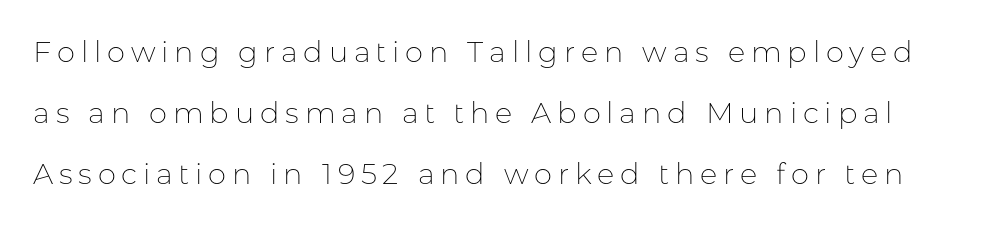
The image shows 29 px thin sans-serif type, upright; set loose line spacing (2.1x), unusually wide letter spacing (+0.2 em), not underlined; low stroke contrast and a medium x-height.
